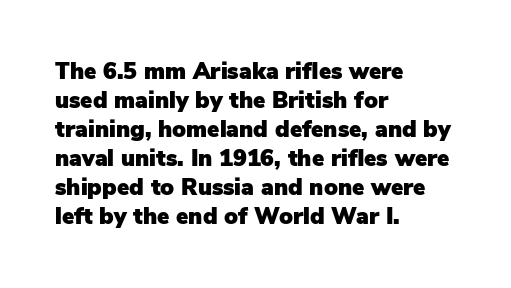
{"italic": "no", "underline": "no", "align": "left", "line_spacing": "normal", "line_spacing_ratio": 1.26, "letter_spacing": "normal", "letter_spacing_em": 0.0, "glyph_px": 23}
